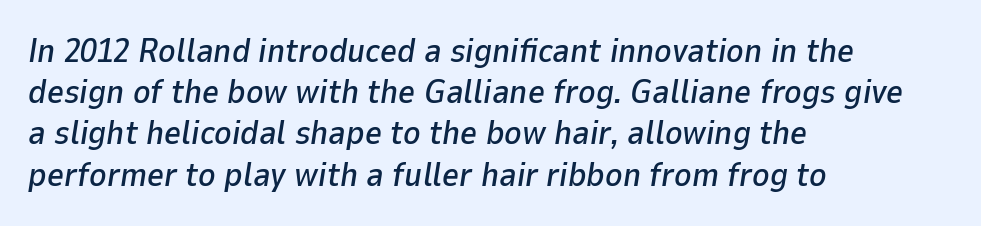
The image shows 33 px text type, italic (leaning right); set left-aligned, normal line spacing (1.25x), normal letter spacing, not underlined; low stroke contrast and a medium x-height.
